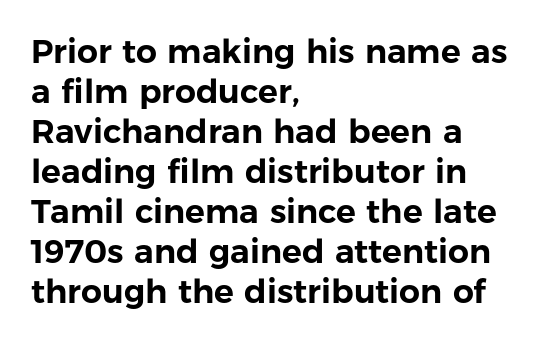
{"serif": "no", "italic": "no", "width": "normal", "stroke_contrast": "low", "x_height": "medium", "monospaced": "no", "underline": "no", "align": "left", "line_spacing_ratio": 1.21, "letter_spacing": "normal", "letter_spacing_em": 0.0, "glyph_px": 33}
